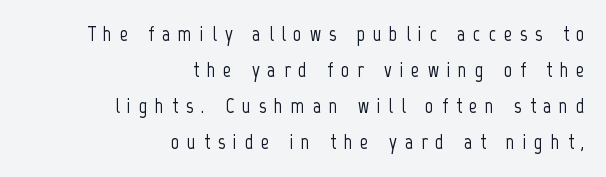
Q: Is the text italic (slanted)? A: No, it is upright.
Q: Is the text underlined? A: No.
Q: How is the paragraph aligned? A: Right-aligned.
Q: Is the spacing between letters normal or unusually wide? A: Unusually wide.
